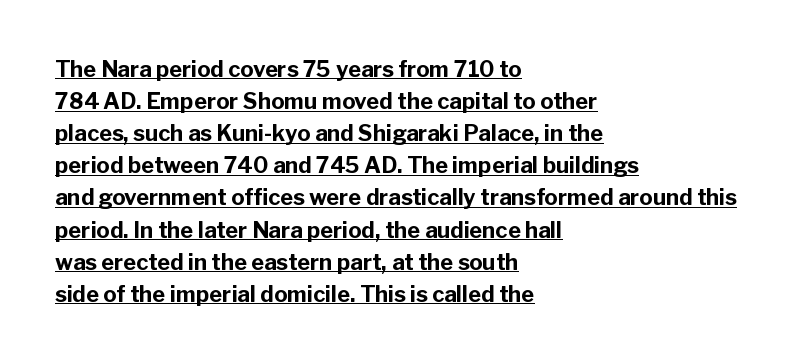
The image shows 22 px bold type, upright; set left-aligned, normal line spacing (1.46x), normal letter spacing, underlined.
